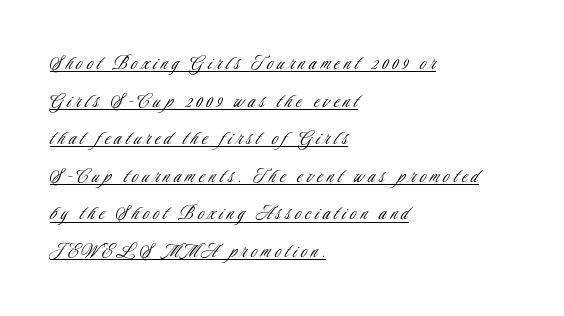
The image shows 22 px text type; set left-aligned, line spacing 1.71x, unusually wide letter spacing (+0.2 em), underlined.
